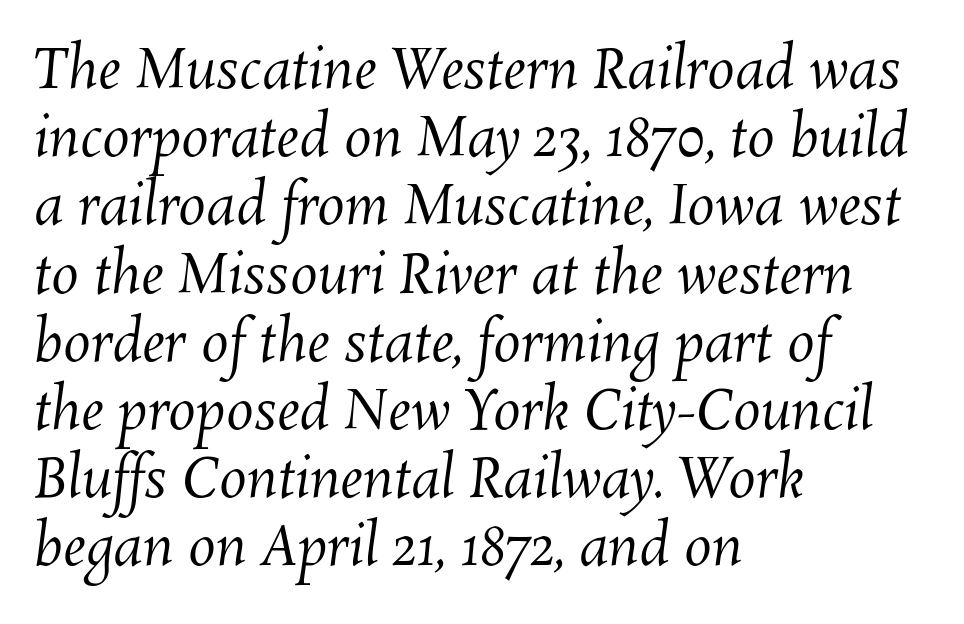
Q: Is the text bold? A: No.
Q: Is the text underlined? A: No.
Q: How is the paragraph aligned? A: Left-aligned.
Q: Is the spacing between letters normal or unusually wide? A: Normal.
Q: Width (condensed, normal, or wide)? A: Normal.
Q: Stroke contrast? A: Medium.
Q: x-height? A: Medium.
Q: Monospaced? A: No.
